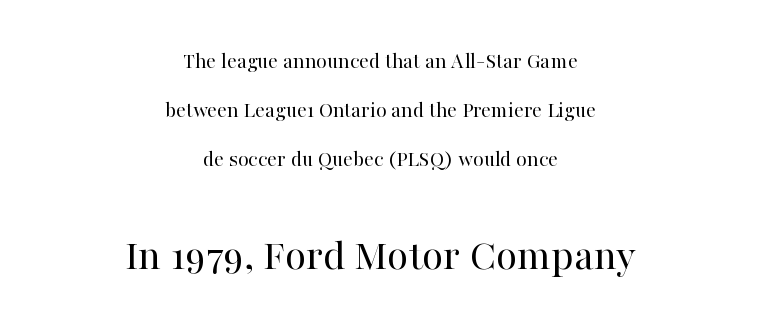
The image shows 44 px regular-weight serif type, upright; set centered, loose line spacing (2.22x), normal letter spacing, not underlined; the second (bottom) block is 2.0x larger; high stroke contrast and a medium x-height.
